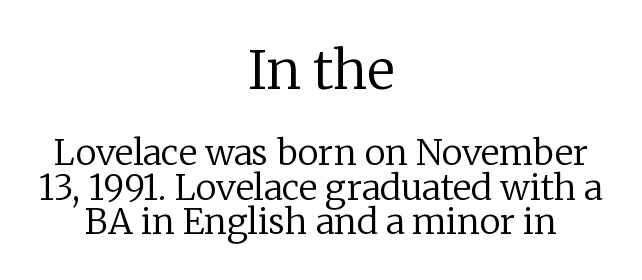
Q: Is the text bold? A: No.
Q: Is the text italic (slanted)? A: No, it is upright.
Q: Is the typeface a serif or a sans-serif typeface? A: Serif.
Q: Is the text underlined? A: No.
Q: How is the paragraph aligned? A: Centered.
Q: Is the spacing between letters normal or unusually wide? A: Normal.
Q: Is the spacing between lines tight, normal or loose? A: Tight.
Q: Which block of text is set in a larger size, the first (top) or the second (bottom)? A: The first (top) one.
Q: Width (condensed, normal, or wide)? A: Normal.
Q: Stroke contrast? A: Low.
Q: x-height? A: Medium.
Q: Monospaced? A: No.
